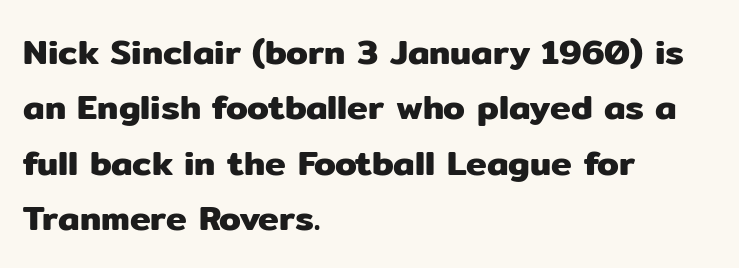
The image shows 35 px sans-serif type, upright; set left-aligned, normal line spacing (1.58x), normal letter spacing, not underlined; low stroke contrast and a medium x-height.
